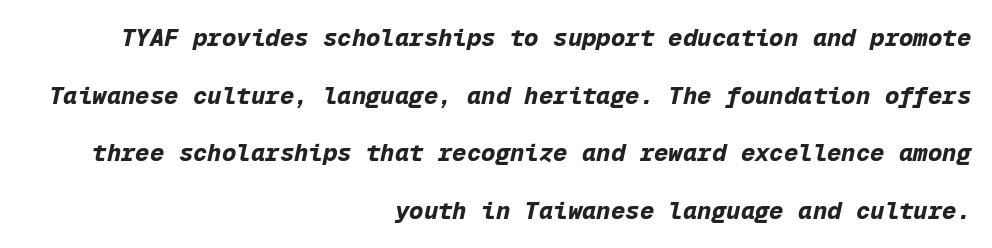
The image shows 24 px bold type, italic (leaning right); set right-aligned, loose line spacing (2.4x), normal letter spacing, not underlined.
